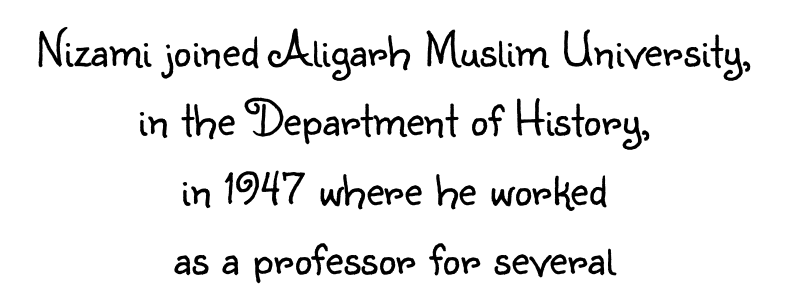
The passage shown is typed in a proportional face where columns would drift. This sample keeps an unexceptional amount of space between lines. In terms of letterspacing, this is plain default setting. Rule under the text: the space is simply empty.
